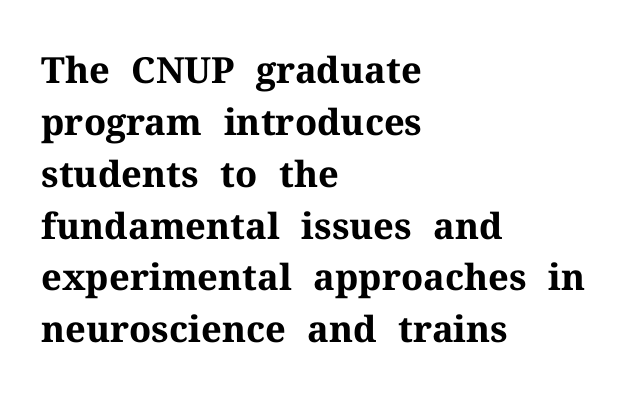
{"serif": "yes", "italic": "no", "bold": "yes", "weight": "bold", "width": "normal", "stroke_contrast": "medium", "x_height": "medium", "monospaced": "no", "underline": "no", "align": "left", "line_spacing": "normal", "line_spacing_ratio": 1.44, "letter_spacing": "normal", "letter_spacing_em": 0.0, "glyph_px": 36}
